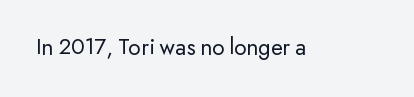
{"italic": "no", "bold": "no", "underline": "no", "letter_spacing": "normal", "letter_spacing_em": 0.0, "glyph_px": 24}
